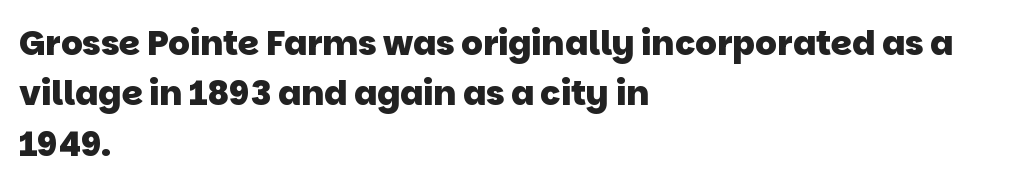
Q: Is the text bold? A: Yes.
Q: Is the typeface a serif or a sans-serif typeface? A: Sans-serif.
Q: Is the text underlined? A: No.
Q: How is the paragraph aligned? A: Left-aligned.
Q: Is the spacing between letters normal or unusually wide? A: Normal.
Q: Is the spacing between lines tight, normal or loose? A: Normal.
Q: Width (condensed, normal, or wide)? A: Normal.
Q: Stroke contrast? A: Low.
Q: x-height? A: Large.
Q: Monospaced? A: No.
